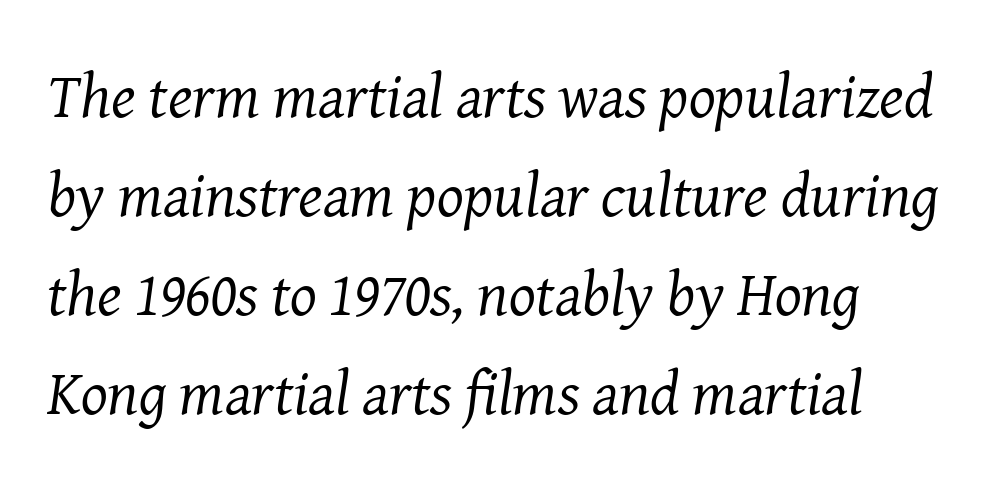
The image shows 63 px regular-weight serif type, italic (leaning right); set left-aligned, normal line spacing (1.57x), normal letter spacing, not underlined; medium stroke contrast and a medium x-height.
